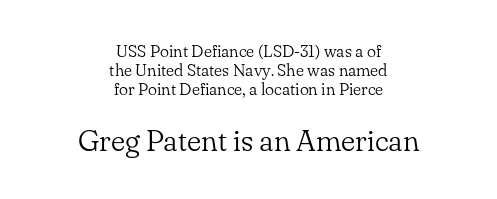
Q: Is the text bold? A: No.
Q: Is the text italic (slanted)? A: No, it is upright.
Q: Is the typeface a serif or a sans-serif typeface? A: Serif.
Q: Is the text underlined? A: No.
Q: How is the paragraph aligned? A: Centered.
Q: Is the spacing between letters normal or unusually wide? A: Normal.
Q: Is the spacing between lines tight, normal or loose? A: Tight.
Q: Which block of text is set in a larger size, the first (top) or the second (bottom)? A: The second (bottom) one.
Q: Width (condensed, normal, or wide)? A: Normal.
Q: Stroke contrast? A: Low.
Q: x-height? A: Small.
Q: Monospaced? A: No.
